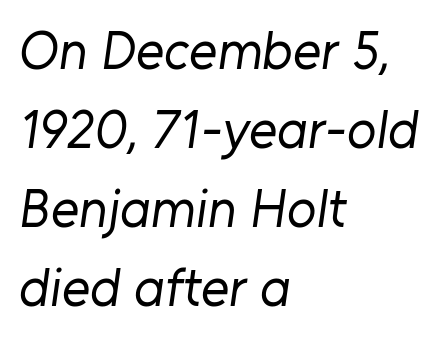
Q: Is the text bold? A: No.
Q: Is the typeface a serif or a sans-serif typeface? A: Sans-serif.
Q: Is the text underlined? A: No.
Q: How is the paragraph aligned? A: Left-aligned.
Q: Is the spacing between letters normal or unusually wide? A: Normal.
Q: Is the spacing between lines tight, normal or loose? A: Normal.
Q: Width (condensed, normal, or wide)? A: Normal.
Q: Stroke contrast? A: Low.
Q: x-height? A: Medium.
Q: Monospaced? A: No.
